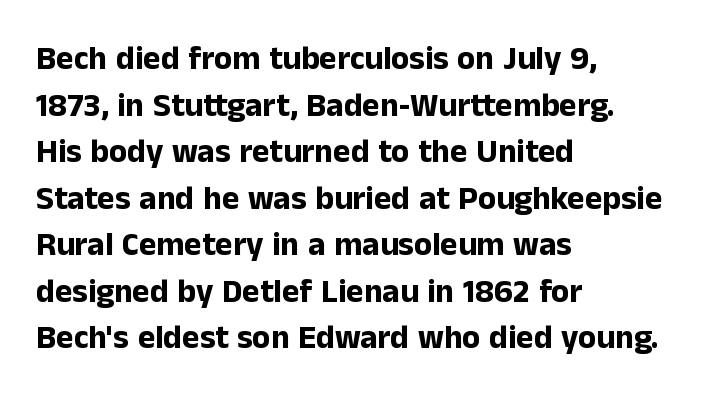
{"serif": "no", "italic": "no", "bold": "yes", "weight": "bold", "width": "normal", "stroke_contrast": "low", "x_height": "medium", "monospaced": "no", "underline": "no", "align": "left", "line_spacing": "normal", "line_spacing_ratio": 1.41, "letter_spacing": "normal", "letter_spacing_em": 0.0, "glyph_px": 33}
